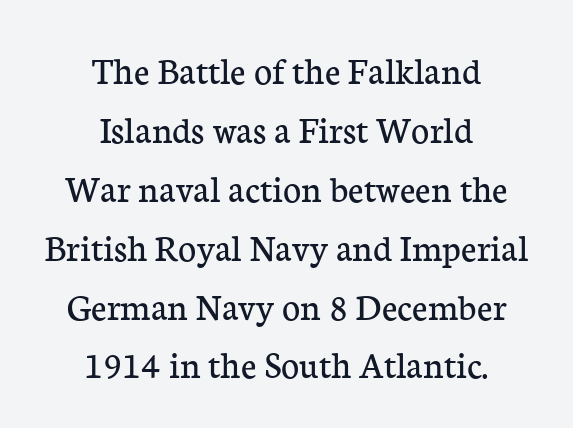
The image shows 39 px regular-weight serif type, upright; set centered, normal line spacing (1.51x), normal letter spacing, not underlined; low stroke contrast and a medium x-height.
